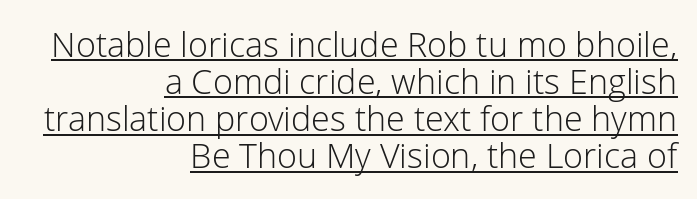
Unlike a traditional serif, this face leaves its strokes unadorned. The letters advance in unequal steps, a hallmark of proportional type. The typesetter chose a ragged-left arrangement here. Characters remain perfectly vertical along every line. Does a line run under the words? Yes, clearly.
